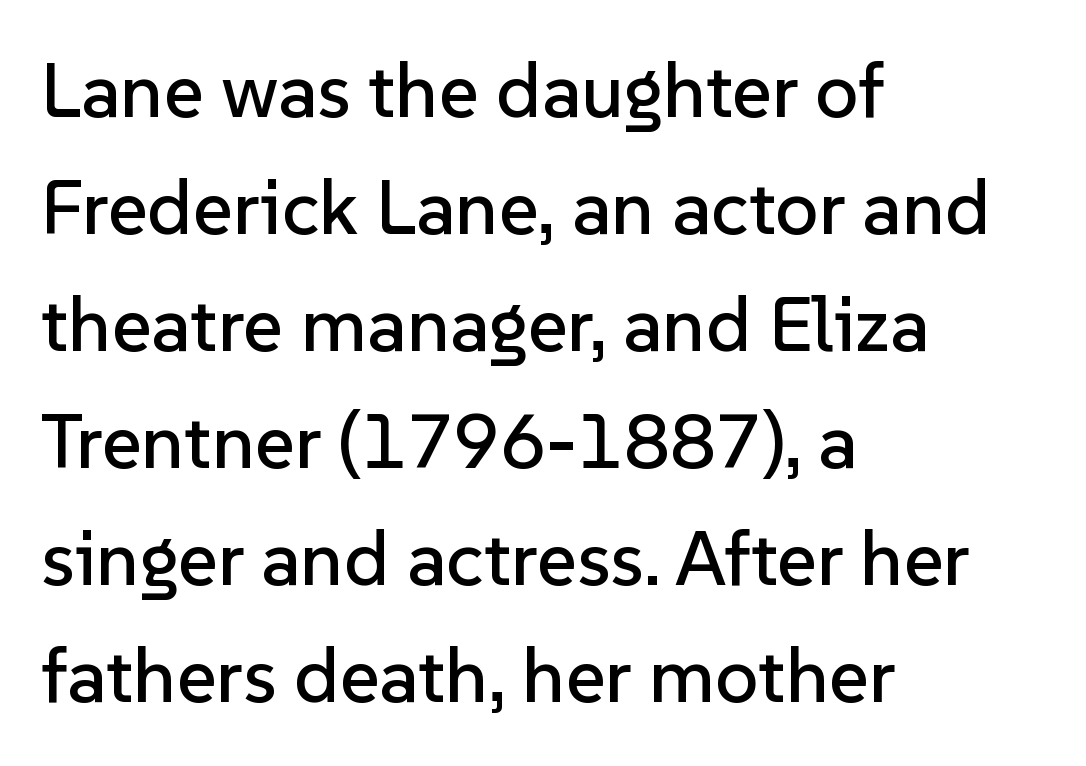
Q: Is the text italic (slanted)? A: No, it is upright.
Q: Is the typeface a serif or a sans-serif typeface? A: Sans-serif.
Q: Is the text underlined? A: No.
Q: How is the paragraph aligned? A: Left-aligned.
Q: Is the spacing between letters normal or unusually wide? A: Normal.
Q: Is the spacing between lines tight, normal or loose? A: Normal.
Q: Width (condensed, normal, or wide)? A: Normal.
Q: Stroke contrast? A: Low.
Q: x-height? A: Medium.
Q: Monospaced? A: No.
